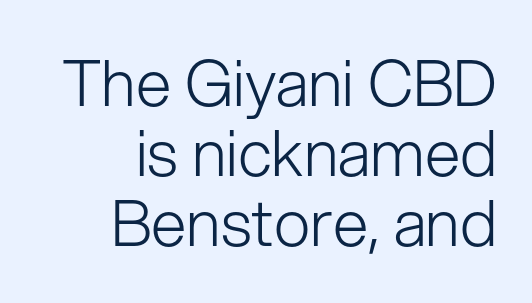
{"serif": "no", "italic": "no", "bold": "no", "weight": "light", "width": "normal", "stroke_contrast": "low", "x_height": "medium", "monospaced": "no", "underline": "no", "align": "right", "line_spacing": "tight", "line_spacing_ratio": 1.09, "letter_spacing": "normal", "letter_spacing_em": 0.0, "glyph_px": 64}
